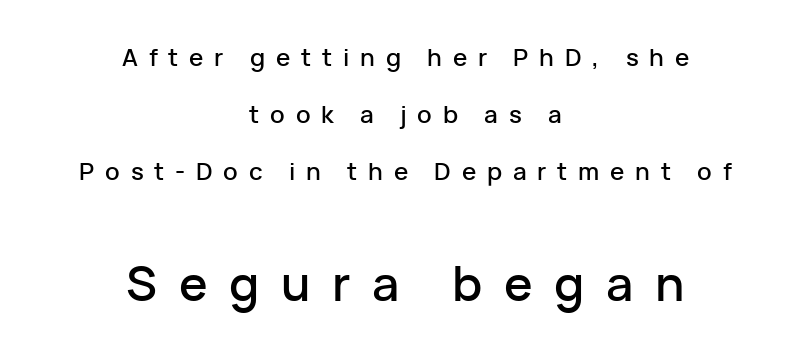
{"serif": "no", "italic": "no", "width": "normal", "stroke_contrast": "low", "x_height": "medium", "monospaced": "no", "underline": "no", "align": "center", "line_spacing": "loose", "line_spacing_ratio": 2.37, "letter_spacing": "wide", "letter_spacing_em": 0.45, "larger_block": "second", "size_ratio": 2.0, "glyph_px": 48}
